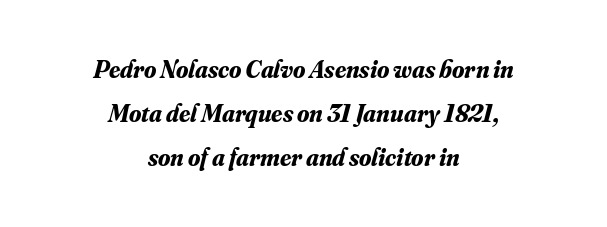
Q: Is the text bold? A: Yes.
Q: Is the text italic (slanted)? A: Yes, it leans right by about 16 degrees.
Q: Is the text underlined? A: No.
Q: How is the paragraph aligned? A: Centered.
Q: Is the spacing between letters normal or unusually wide? A: Normal.
